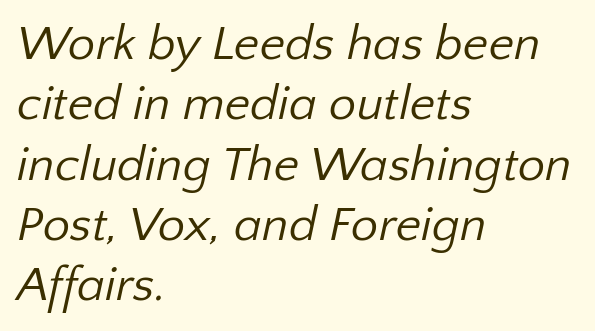
The image shows 49 px regular-weight sans-serif type; set left-aligned, line spacing 1.23x, normal letter spacing, not underlined; low stroke contrast and a medium x-height.
